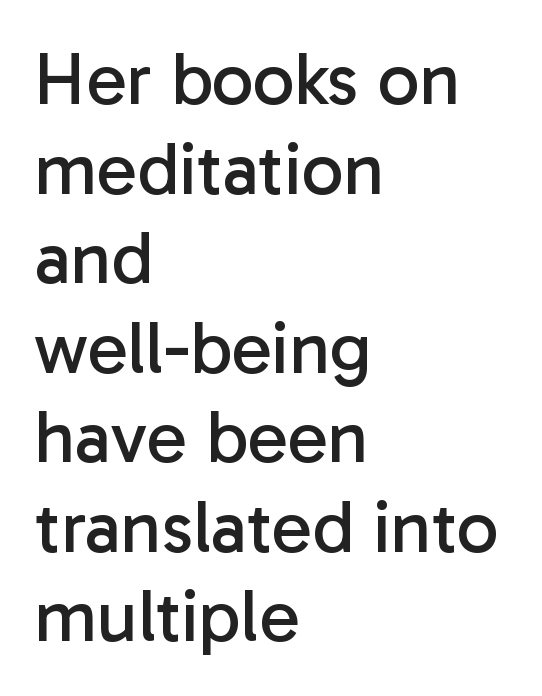
Q: Is the text bold? A: No.
Q: Is the text italic (slanted)? A: No, it is upright.
Q: Is the typeface a serif or a sans-serif typeface? A: Sans-serif.
Q: Is the text underlined? A: No.
Q: How is the paragraph aligned? A: Left-aligned.
Q: Is the spacing between letters normal or unusually wide? A: Normal.
Q: Width (condensed, normal, or wide)? A: Normal.
Q: Stroke contrast? A: Low.
Q: x-height? A: Medium.
Q: Monospaced? A: No.
